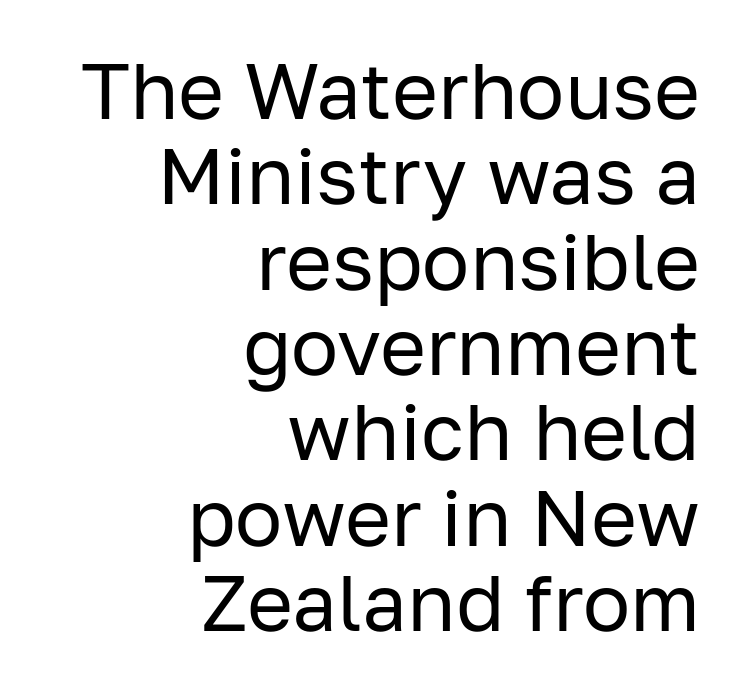
The image shows 79 px regular-weight sans-serif type, upright; set right-aligned, tight line spacing (1.08x), normal letter spacing, not underlined; low stroke contrast and a medium x-height.
